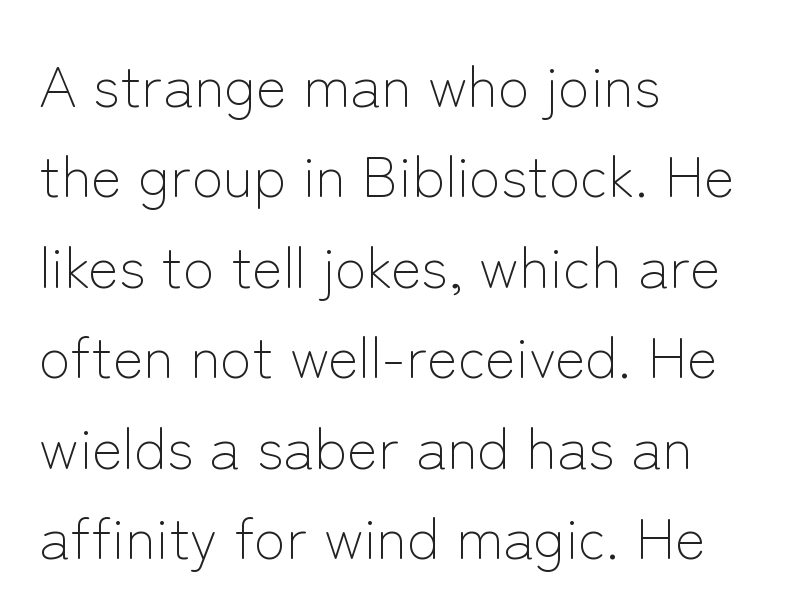
The image shows 58 px light sans-serif type, upright; set left-aligned, normal line spacing (1.56x), normal letter spacing, not underlined; low stroke contrast and a medium x-height.
